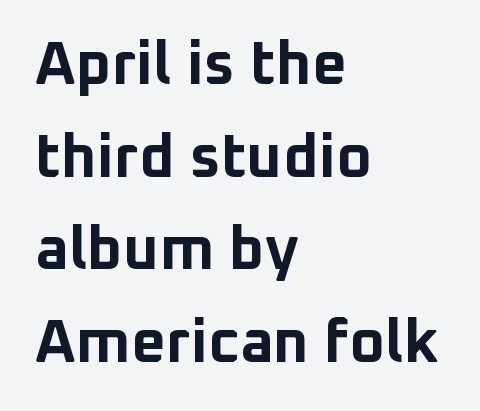
Q: Is the text bold? A: Yes.
Q: Is the text italic (slanted)? A: No, it is upright.
Q: Is the typeface a serif or a sans-serif typeface? A: Sans-serif.
Q: Is the text underlined? A: No.
Q: How is the paragraph aligned? A: Left-aligned.
Q: Is the spacing between letters normal or unusually wide? A: Normal.
Q: Is the spacing between lines tight, normal or loose? A: Normal.
Q: Width (condensed, normal, or wide)? A: Normal.
Q: Stroke contrast? A: Low.
Q: x-height? A: Medium.
Q: Monospaced? A: No.
